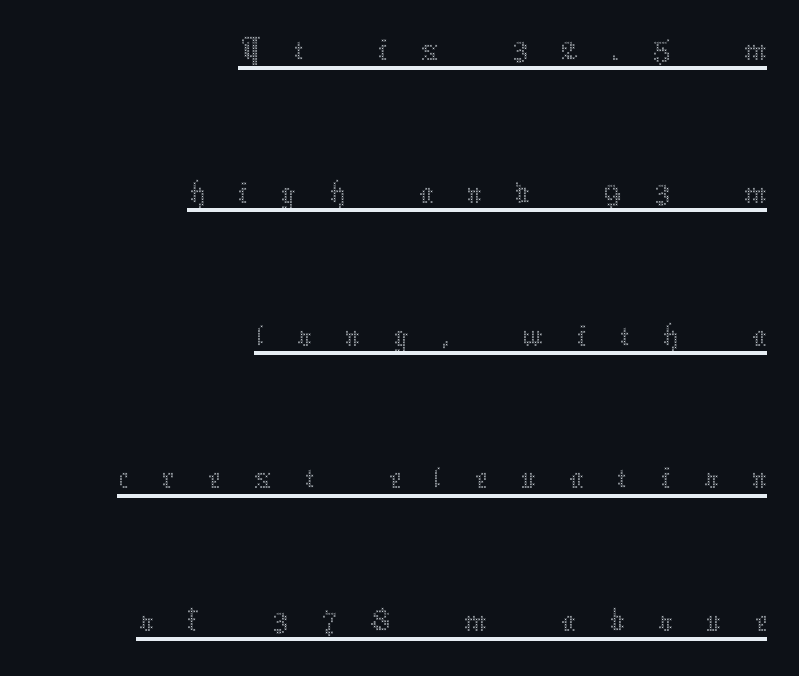
Q: Is the text bold? A: No.
Q: Is the text italic (slanted)? A: No, it is upright.
Q: Is the text underlined? A: Yes.
Q: How is the paragraph aligned? A: Right-aligned.
Q: Is the spacing between letters normal or unusually wide? A: Unusually wide.
Q: Is the spacing between lines tight, normal or loose? A: Loose.
Q: Width (condensed, normal, or wide)? A: Normal.
Q: Stroke contrast? A: Medium.
Q: x-height? A: Medium.
Q: Monospaced? A: No.
